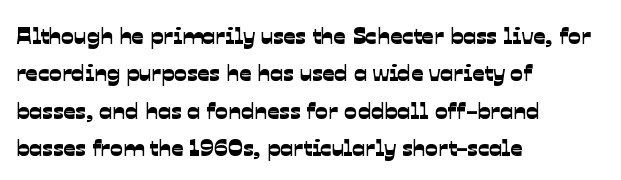
{"underline": "no", "align": "left", "line_spacing": "normal", "line_spacing_ratio": 1.56, "letter_spacing": "normal", "letter_spacing_em": 0.0, "glyph_px": 24}
